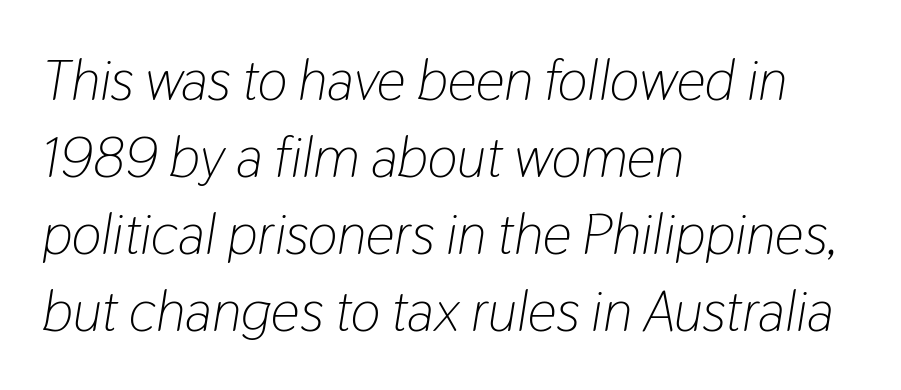
Q: Is the text bold? A: No.
Q: Is the text italic (slanted)? A: Yes, it leans right by about 9 degrees.
Q: Is the text underlined? A: No.
Q: How is the paragraph aligned? A: Left-aligned.
Q: Is the spacing between letters normal or unusually wide? A: Normal.
Q: Is the spacing between lines tight, normal or loose? A: Normal.
Q: Width (condensed, normal, or wide)? A: Condensed.
Q: Stroke contrast? A: Low.
Q: x-height? A: Medium.
Q: Monospaced? A: No.
